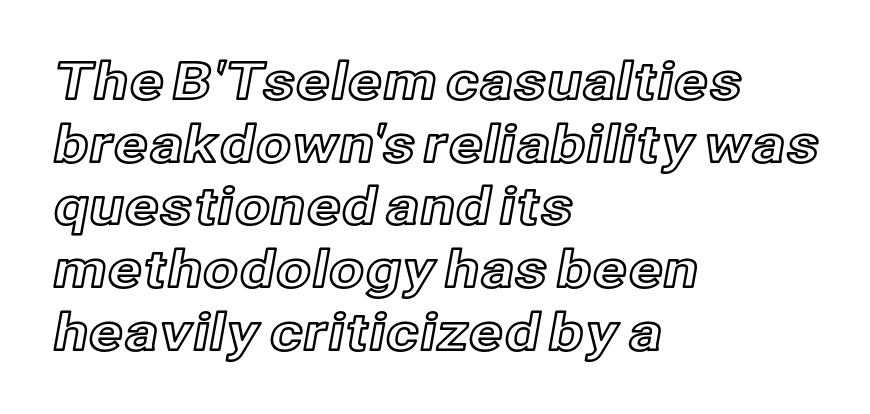
The image shows 51 px text type; set left-aligned, line spacing 1.23x, normal letter spacing, not underlined; a medium x-height.
